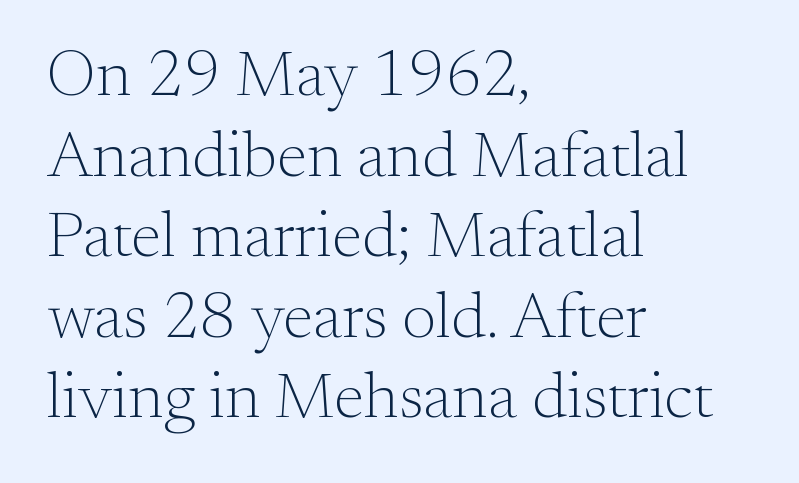
The image shows 65 px light serif type, upright; set left-aligned, line spacing 1.24x, normal letter spacing, not underlined; medium stroke contrast and a small x-height.
